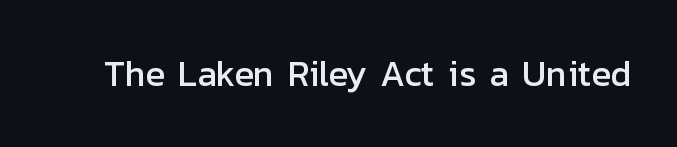
The image shows 36 px sans-serif type, upright; set normal letter spacing, not underlined; low stroke contrast and a medium x-height.
